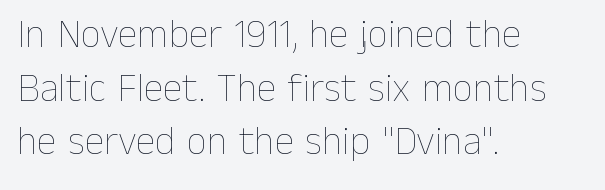
{"italic": "no", "bold": "no", "weight": "thin", "width": "normal", "stroke_contrast": "low", "x_height": "medium", "monospaced": "no", "underline": "no", "align": "left", "line_spacing": "normal", "line_spacing_ratio": 1.34, "letter_spacing": "normal", "letter_spacing_em": 0.0, "glyph_px": 40}
